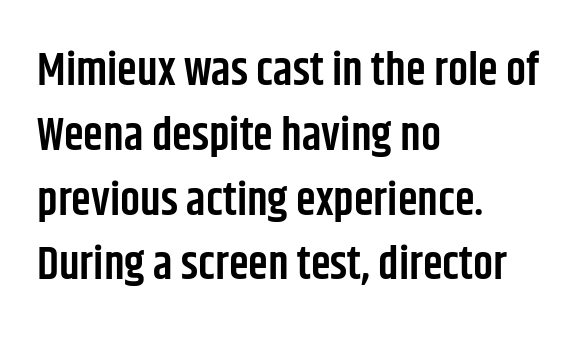
Line beginnings align vertically; line endings do not. Standard letterfit; no display-style spreading of the glyphs. Designer's note — italics off, roman on. Serif or sans? Sans — the stroke terminals are bare. Students, this is semibold: more ink than regular, less than bold.
